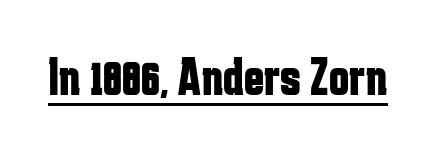
The image shows 54 px bold, condensed sans-serif type, upright; set normal letter spacing, underlined; low stroke contrast and a medium x-height.
